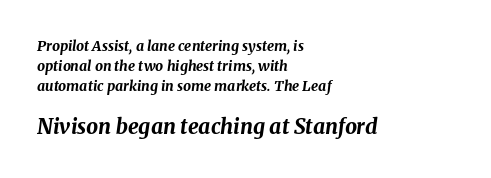
{"italic": "yes", "lean": "right", "slant_degrees": 8, "bold": "yes", "underline": "no", "align": "left", "line_spacing": "normal", "line_spacing_ratio": 1.42, "letter_spacing": "normal", "letter_spacing_em": 0.0, "larger_block": "second", "size_ratio": 1.5, "glyph_px": 21}
